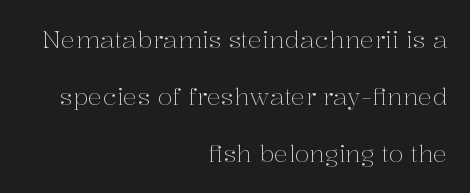
Q: Is the text bold? A: No.
Q: Is the text italic (slanted)? A: No, it is upright.
Q: Is the text underlined? A: No.
Q: How is the paragraph aligned? A: Right-aligned.
Q: Is the spacing between letters normal or unusually wide? A: Normal.
Q: Is the spacing between lines tight, normal or loose? A: Loose.
